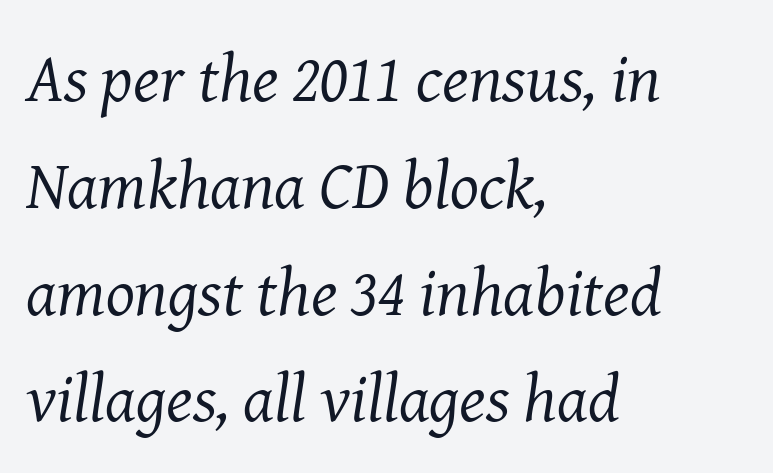
Q: Is the text bold? A: No.
Q: Is the text italic (slanted)? A: Yes, it leans right by about 8 degrees.
Q: Is the typeface a serif or a sans-serif typeface? A: Serif.
Q: Is the text underlined? A: No.
Q: How is the paragraph aligned? A: Left-aligned.
Q: Is the spacing between letters normal or unusually wide? A: Normal.
Q: Is the spacing between lines tight, normal or loose? A: Normal.
Q: Width (condensed, normal, or wide)? A: Normal.
Q: Stroke contrast? A: Medium.
Q: x-height? A: Medium.
Q: Monospaced? A: No.
